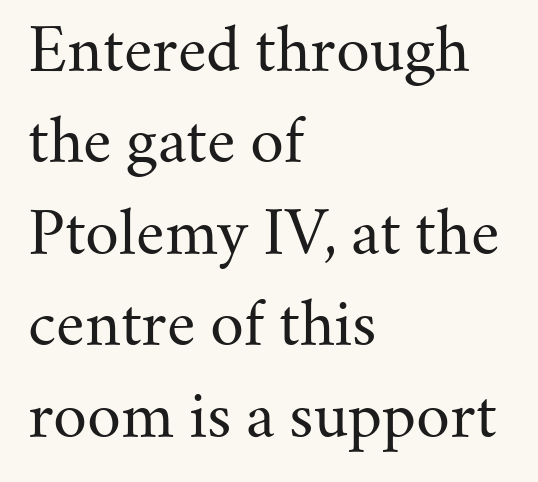
The image shows 59 px regular-weight serif type, upright; set left-aligned, normal line spacing (1.55x), normal letter spacing, not underlined; medium stroke contrast and a small x-height.
